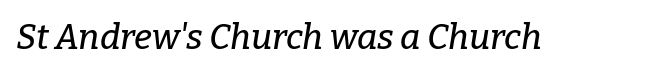
Old-style or modern, the face here clearly has serifs. Slant detected: the letters are inclined. Varying glyph widths throughout — classic text-font behaviour. Plain, unruled lines of type. Tracking value appears to be zero — textbook default spacing.
